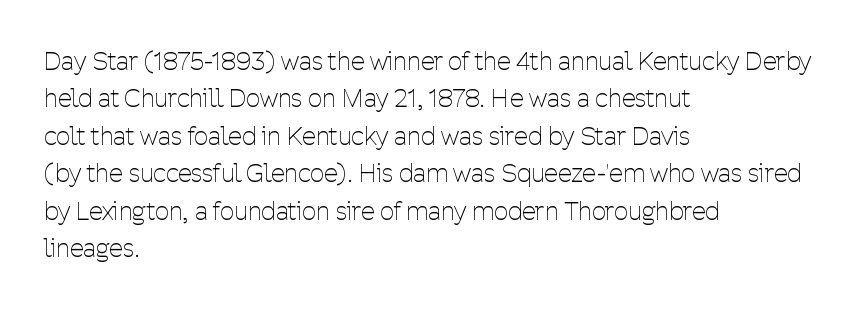
{"italic": "no", "bold": "no", "underline": "no", "align": "left", "line_spacing": "normal", "line_spacing_ratio": 1.5, "letter_spacing": "normal", "letter_spacing_em": 0.0, "glyph_px": 25}
